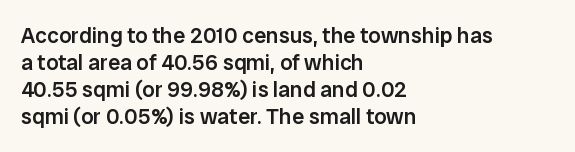
The image shows 22 px text type, upright; set left-aligned, line spacing 1.22x, normal letter spacing, not underlined.
